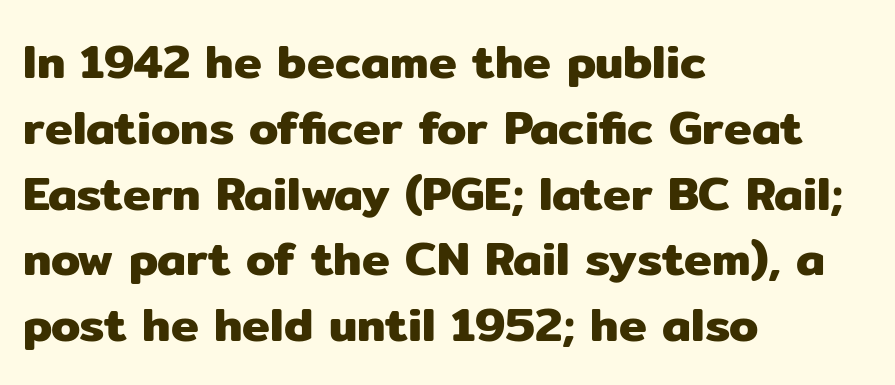
{"serif": "no", "italic": "no", "width": "normal", "stroke_contrast": "low", "x_height": "medium", "monospaced": "no", "underline": "no", "align": "left", "line_spacing": "normal", "line_spacing_ratio": 1.4, "letter_spacing": "normal", "letter_spacing_em": 0.0, "glyph_px": 47}
